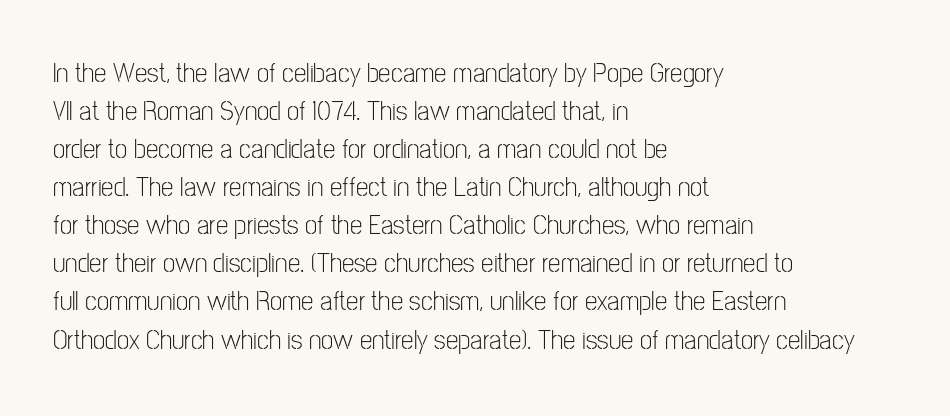
{"serif": "no", "italic": "no", "bold": "no", "weight": "light", "width": "condensed", "stroke_contrast": "low", "x_height": "medium", "monospaced": "no", "underline": "no", "align": "left", "line_spacing": "normal", "line_spacing_ratio": 1.36, "letter_spacing": "normal", "letter_spacing_em": 0.0, "glyph_px": 28}
